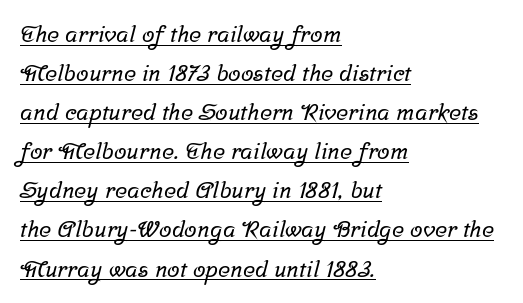
{"underline": "yes", "align": "left", "line_spacing": "normal", "line_spacing_ratio": 1.7, "letter_spacing": "normal", "letter_spacing_em": 0.0, "glyph_px": 23}
